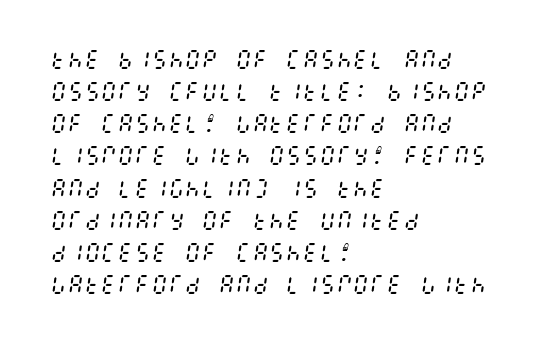
{"italic": "yes", "lean": "right", "slant_degrees": 8, "bold": "no", "underline": "no", "align": "left", "line_spacing": "normal", "line_spacing_ratio": 1.53, "letter_spacing": "normal", "letter_spacing_em": 0.0, "glyph_px": 21}
